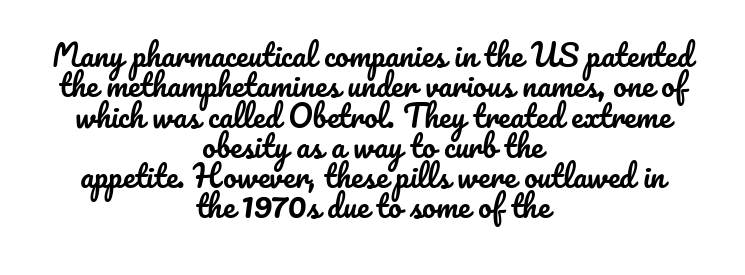
Q: Is the text italic (slanted)? A: Yes.
Q: Is the text underlined? A: No.
Q: How is the paragraph aligned? A: Centered.
Q: Is the spacing between letters normal or unusually wide? A: Normal.
Q: Is the spacing between lines tight, normal or loose? A: Tight.
Q: Width (condensed, normal, or wide)? A: Normal.
Q: Stroke contrast? A: Low.
Q: x-height? A: Small.
Q: Monospaced? A: No.
